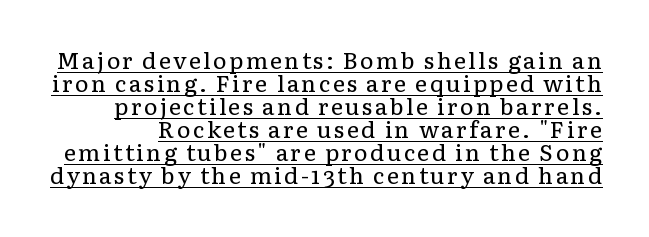
If you measured baseline to baseline, you'd find a short distance. Every character sits straight up, as roman type does. A rule runs beneath these lines of type. Unbolded letterforms with no extra heft.
